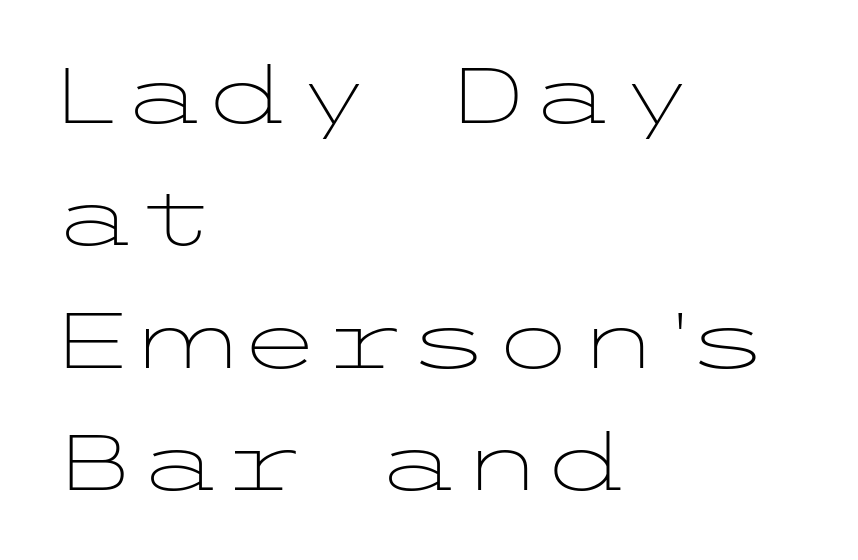
The image shows 77 px light, wide sans-serif type, upright; set left-aligned, normal line spacing (1.59x), normal letter spacing, not underlined; low stroke contrast and a medium x-height.
